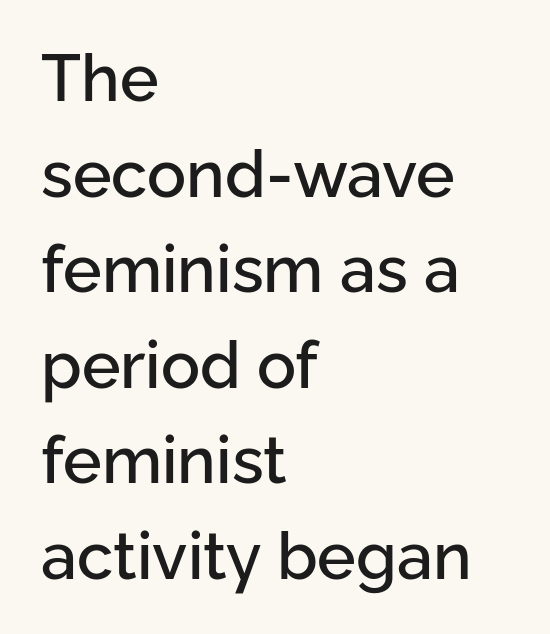
Font category for this specimen: sans-serif. Caption: standard tracking, unaltered. The rendering uses natural spacing where letterforms have individual widths. This block has exactly the height ordinary leading produces. The text block is weighted toward the left margin, trailing off unevenly rightward.
